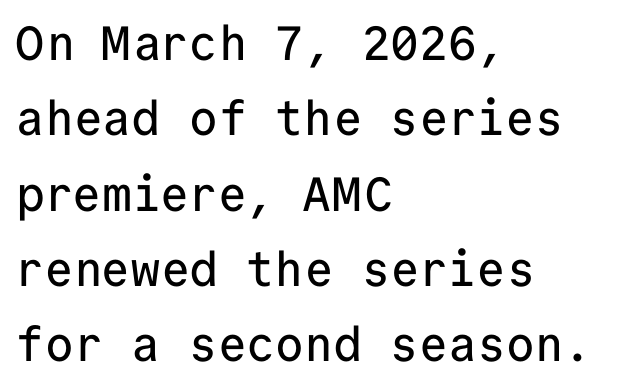
Q: Is the text italic (slanted)? A: No, it is upright.
Q: Is the typeface a serif or a sans-serif typeface? A: Sans-serif.
Q: Is the text underlined? A: No.
Q: How is the paragraph aligned? A: Left-aligned.
Q: Is the spacing between letters normal or unusually wide? A: Normal.
Q: Is the spacing between lines tight, normal or loose? A: Normal.
Q: Width (condensed, normal, or wide)? A: Normal.
Q: Stroke contrast? A: Low.
Q: x-height? A: Medium.
Q: Monospaced? A: Yes.
